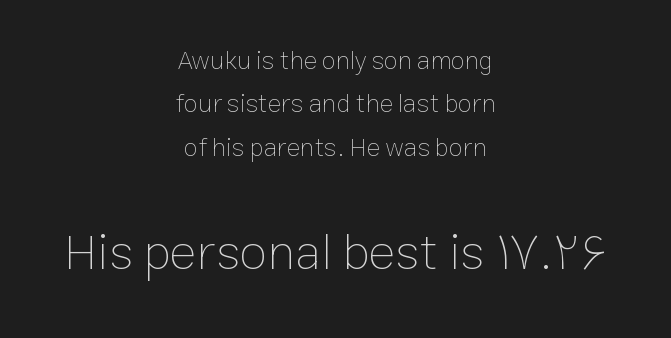
{"italic": "no", "bold": "no", "weight": "thin", "width": "normal", "stroke_contrast": "low", "x_height": "medium", "monospaced": "no", "underline": "no", "align": "center", "line_spacing": "normal", "line_spacing_ratio": 1.67, "letter_spacing": "normal", "letter_spacing_em": 0.0, "larger_block": "second", "size_ratio": 1.96, "glyph_px": 51}
